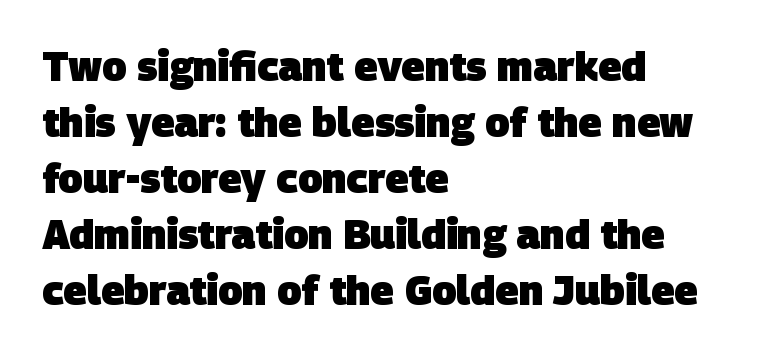
Q: Is the text bold? A: Yes.
Q: Is the typeface a serif or a sans-serif typeface? A: Sans-serif.
Q: Is the text underlined? A: No.
Q: How is the paragraph aligned? A: Left-aligned.
Q: Is the spacing between letters normal or unusually wide? A: Normal.
Q: Is the spacing between lines tight, normal or loose? A: Normal.
Q: Width (condensed, normal, or wide)? A: Normal.
Q: Stroke contrast? A: Low.
Q: x-height? A: Large.
Q: Monospaced? A: No.
